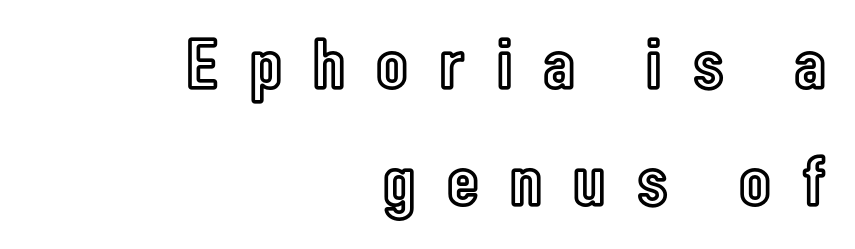
Q: Is the text italic (slanted)? A: No, it is upright.
Q: Is the text underlined? A: No.
Q: How is the paragraph aligned? A: Right-aligned.
Q: Is the spacing between letters normal or unusually wide? A: Unusually wide.
Q: Is the spacing between lines tight, normal or loose? A: Normal.
Q: Width (condensed, normal, or wide)? A: Condensed.
Q: x-height? A: Medium.
Q: Monospaced? A: No.
